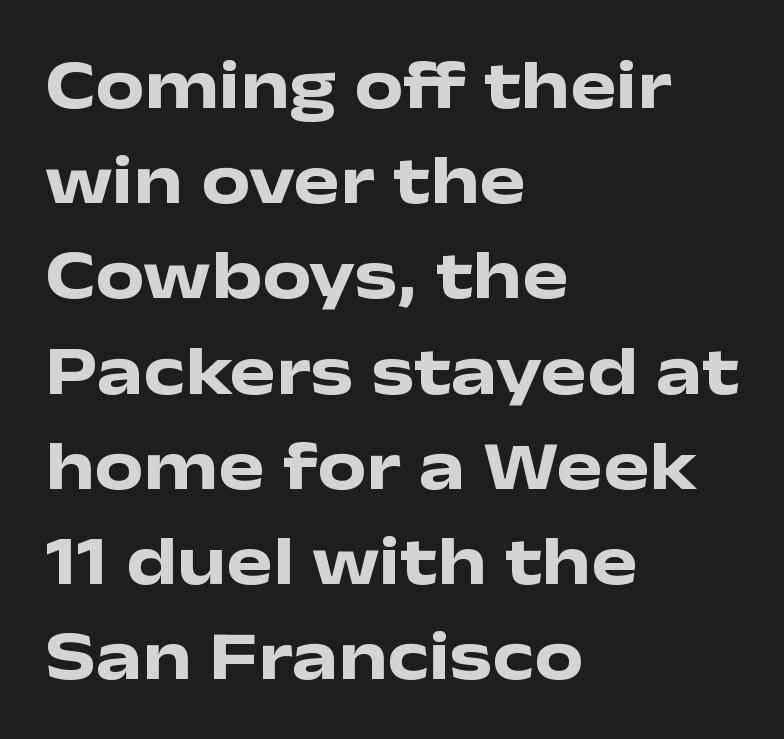
The image shows 69 px heavy, wide sans-serif type, upright; set left-aligned, normal line spacing (1.38x), normal letter spacing, not underlined; low stroke contrast and a medium x-height.
